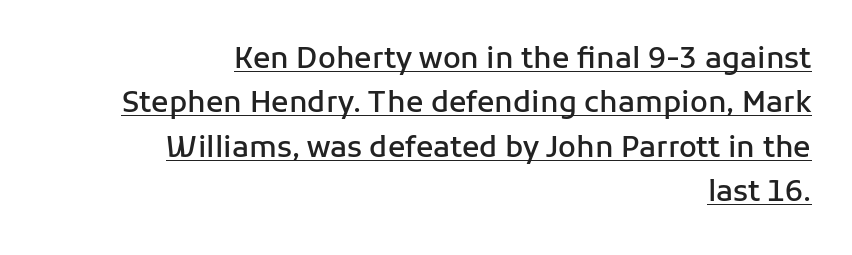
{"serif": "no", "italic": "no", "bold": "semi", "weight": "semibold", "width": "normal", "stroke_contrast": "low", "x_height": "medium", "monospaced": "no", "underline": "yes", "align": "right", "line_spacing": "normal", "line_spacing_ratio": 1.53, "letter_spacing": "normal", "letter_spacing_em": 0.0, "glyph_px": 29}
